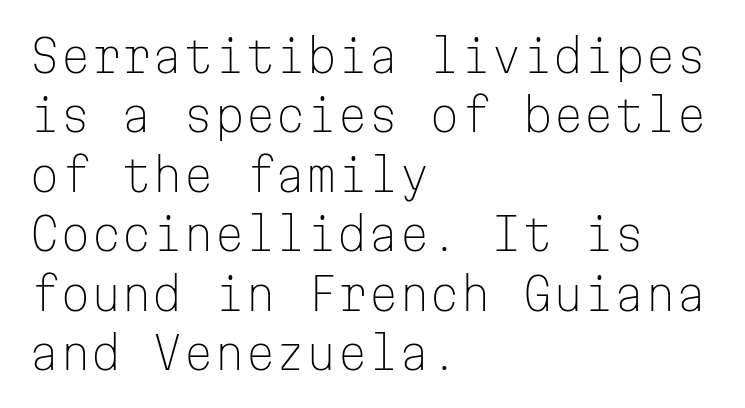
{"serif": "no", "italic": "no", "bold": "no", "weight": "light", "width": "normal", "stroke_contrast": "low", "x_height": "medium", "monospaced": "yes", "underline": "no", "align": "left", "line_spacing": "normal", "line_spacing_ratio": 1.35, "letter_spacing": "normal", "letter_spacing_em": 0.0, "glyph_px": 44}
